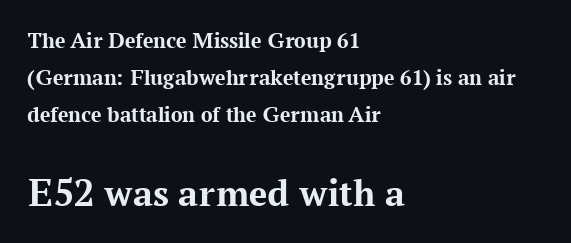
{"serif": "yes", "italic": "no", "bold": "yes", "weight": "bold", "width": "normal", "stroke_contrast": "medium", "x_height": "medium", "monospaced": "no", "underline": "no", "align": "left", "line_spacing": "normal", "line_spacing_ratio": 1.61, "letter_spacing": "normal", "letter_spacing_em": 0.0, "larger_block": "second", "size_ratio": 1.74, "glyph_px": 40}
